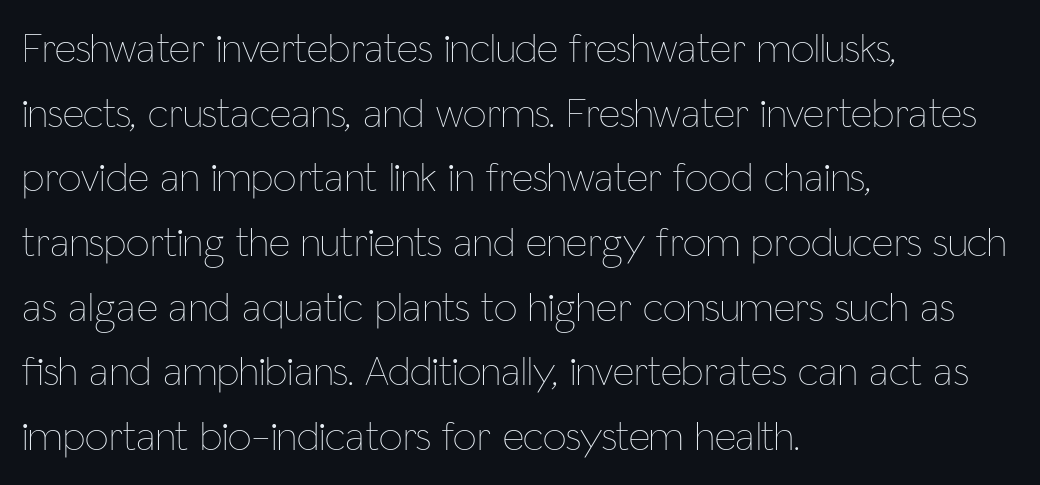
The image shows 42 px thin, condensed type, upright; set left-aligned, normal line spacing (1.54x), normal letter spacing, not underlined; low stroke contrast and a medium x-height.
